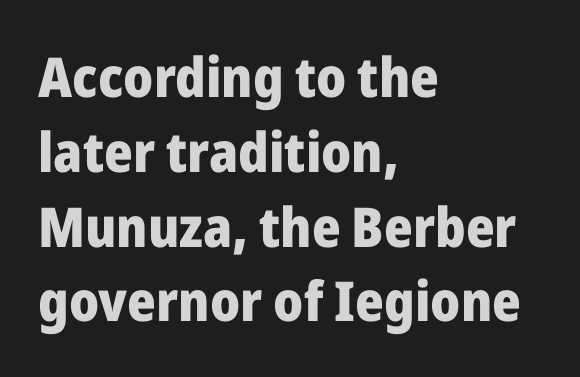
Q: Is the text bold? A: Yes.
Q: Is the text italic (slanted)? A: No, it is upright.
Q: Is the typeface a serif or a sans-serif typeface? A: Sans-serif.
Q: Is the text underlined? A: No.
Q: How is the paragraph aligned? A: Left-aligned.
Q: Is the spacing between letters normal or unusually wide? A: Normal.
Q: Is the spacing between lines tight, normal or loose? A: Normal.
Q: Width (condensed, normal, or wide)? A: Normal.
Q: Stroke contrast? A: Low.
Q: x-height? A: Medium.
Q: Monospaced? A: No.
